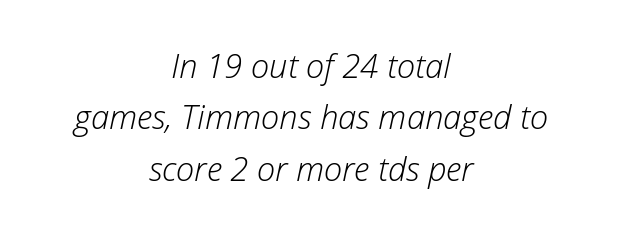
Q: Is the text bold? A: No.
Q: Is the text italic (slanted)? A: Yes, it leans right by about 12 degrees.
Q: Is the text underlined? A: No.
Q: How is the paragraph aligned? A: Centered.
Q: Is the spacing between letters normal or unusually wide? A: Normal.
Q: Is the spacing between lines tight, normal or loose? A: Normal.
Q: Width (condensed, normal, or wide)? A: Normal.
Q: Stroke contrast? A: Low.
Q: x-height? A: Medium.
Q: Monospaced? A: No.
